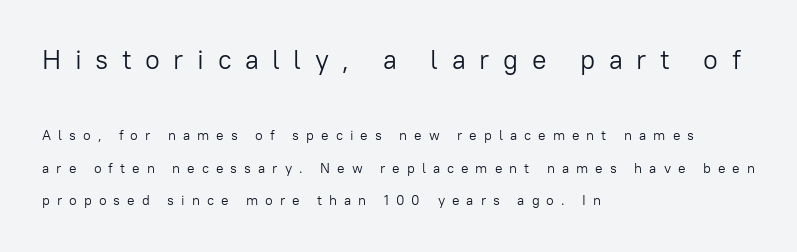
These lines are set flush left with a ragged right edge. The foot of each line stays bare and open. The horizontal fit of the characters is loose and conspicuously gappy. These glyphs show unthickened strokes, regular width or finer. Posture: upright roman.
